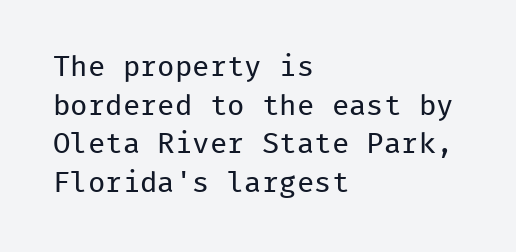
Does the copy run flush right? No — it runs flush left. Bare-footed words on every line. The letters look calm and open, with moderate or lighter stems. The lettering stays uniformly vertical, giving the passage a roman look. This rendering leaves character spacing at its baseline value.
